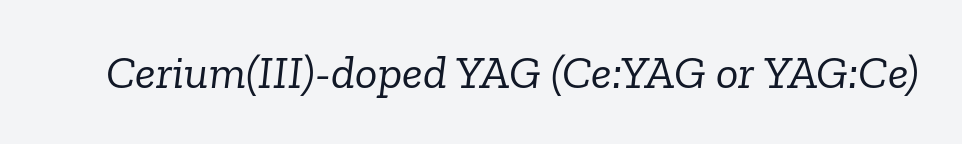
{"serif": "yes", "italic": "yes", "lean": "right", "slant_degrees": 6, "bold": "no", "weight": "light", "width": "normal", "stroke_contrast": "low", "x_height": "medium", "monospaced": "no", "underline": "no", "letter_spacing": "normal", "letter_spacing_em": 0.0, "glyph_px": 47}
